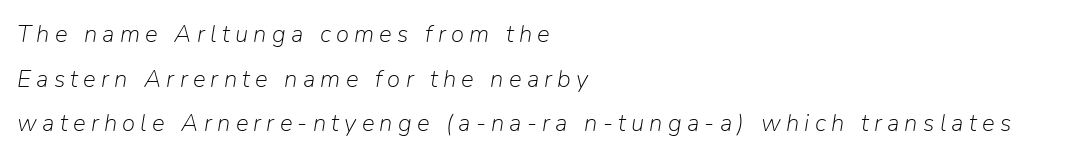
Q: Is the text bold? A: No.
Q: Is the text italic (slanted)? A: Yes, it leans right by about 9 degrees.
Q: Is the text underlined? A: No.
Q: How is the paragraph aligned? A: Left-aligned.
Q: Is the spacing between letters normal or unusually wide? A: Unusually wide.
